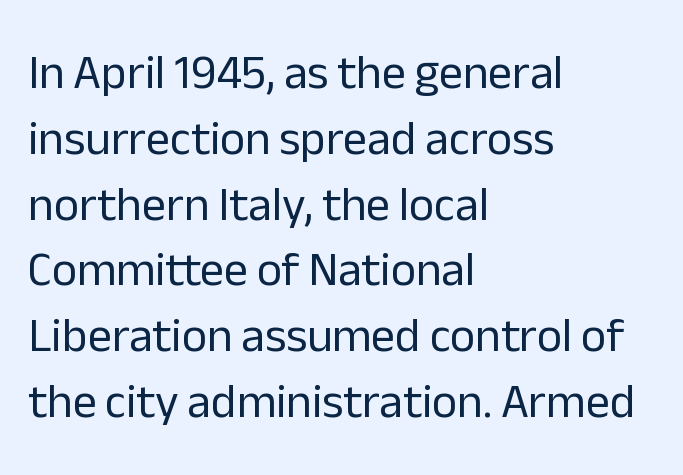
Q: Is the text bold? A: No.
Q: Is the text italic (slanted)? A: No, it is upright.
Q: Is the typeface a serif or a sans-serif typeface? A: Sans-serif.
Q: Is the text underlined? A: No.
Q: How is the paragraph aligned? A: Left-aligned.
Q: Is the spacing between letters normal or unusually wide? A: Normal.
Q: Is the spacing between lines tight, normal or loose? A: Normal.
Q: Width (condensed, normal, or wide)? A: Normal.
Q: Stroke contrast? A: Low.
Q: x-height? A: Medium.
Q: Monospaced? A: No.
